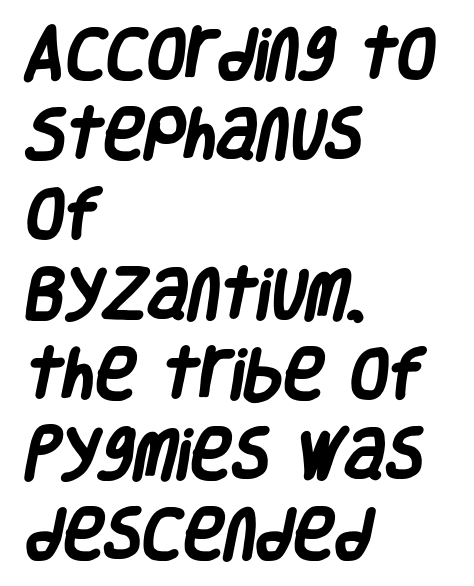
The image shows 56 px heavy, condensed sans-serif type; set left-aligned, normal line spacing (1.43x), normal letter spacing, not underlined; low stroke contrast and a large x-height.
